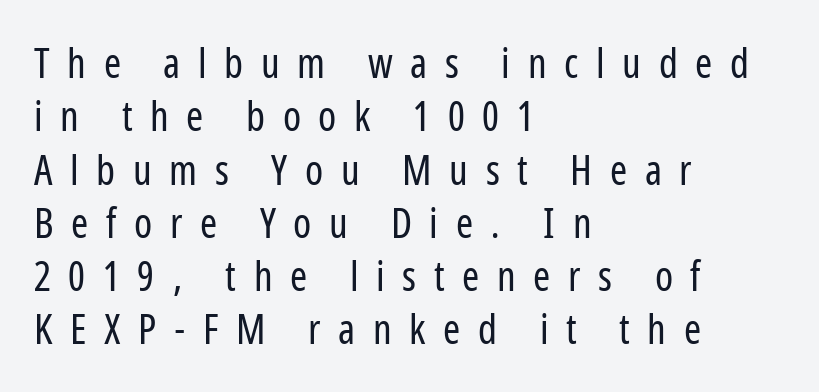
The image shows 41 px regular-weight, condensed sans-serif type, upright; set left-aligned, normal line spacing (1.3x), unusually wide letter spacing (+0.43 em), not underlined; low stroke contrast and a medium x-height.
